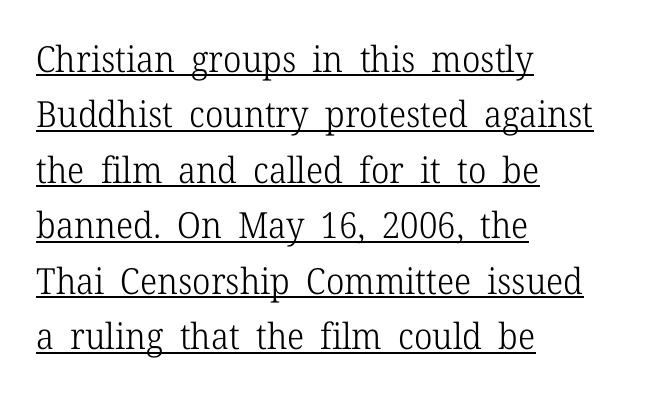
The image shows 36 px light serif type, upright; set left-aligned, normal line spacing (1.54x), normal letter spacing, underlined; low stroke contrast and a medium x-height.
